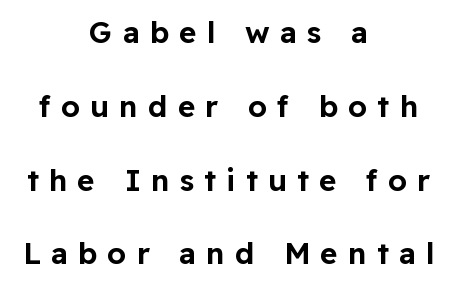
The image shows 30 px sans-serif type, upright; set centered, loose line spacing (2.46x), unusually wide letter spacing (+0.34 em), not underlined; low stroke contrast and a medium x-height.
